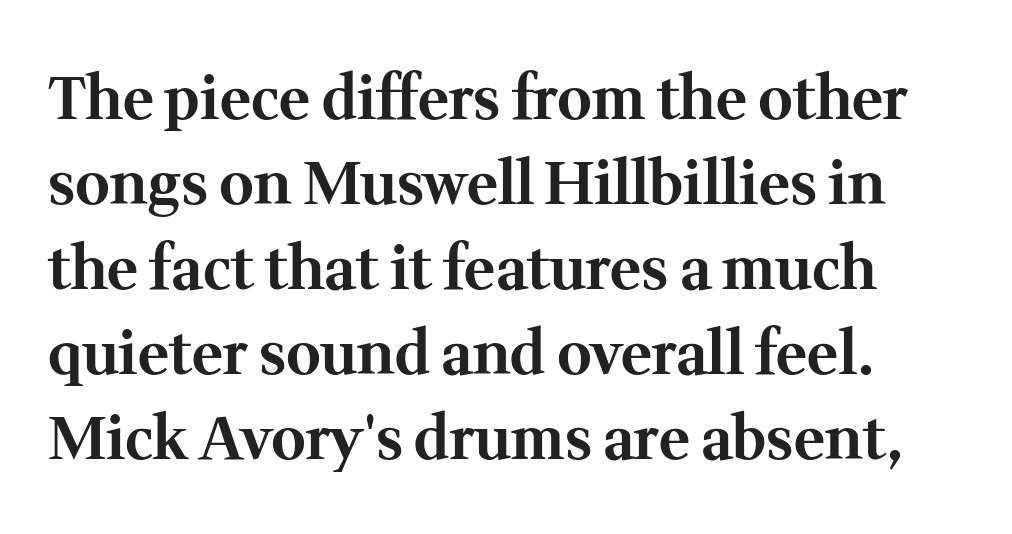
Q: Is the text bold? A: Yes.
Q: Is the text italic (slanted)? A: No, it is upright.
Q: Is the typeface a serif or a sans-serif typeface? A: Serif.
Q: Is the text underlined? A: No.
Q: Is the spacing between letters normal or unusually wide? A: Normal.
Q: Is the spacing between lines tight, normal or loose? A: Normal.
Q: Width (condensed, normal, or wide)? A: Normal.
Q: Stroke contrast? A: Medium.
Q: x-height? A: Medium.
Q: Monospaced? A: No.
